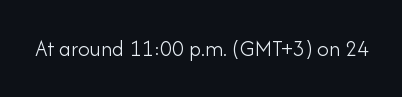
The image shows 23 px text type, upright; set normal letter spacing, not underlined.
